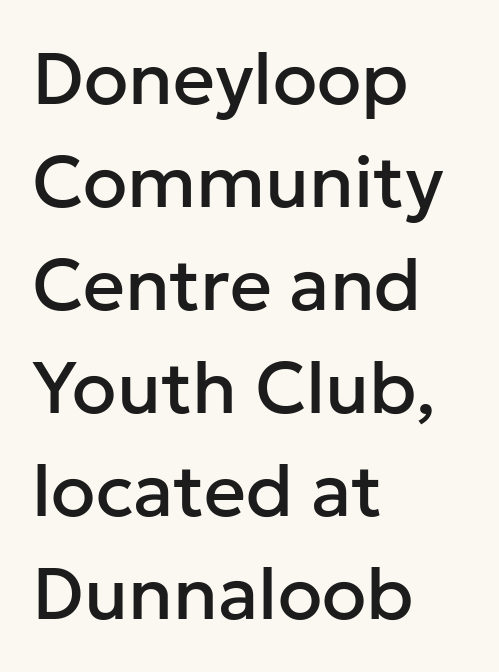
{"serif": "no", "italic": "no", "width": "normal", "stroke_contrast": "low", "x_height": "medium", "monospaced": "no", "underline": "no", "align": "left", "line_spacing": "normal", "line_spacing_ratio": 1.41, "letter_spacing": "normal", "letter_spacing_em": 0.0, "glyph_px": 73}
